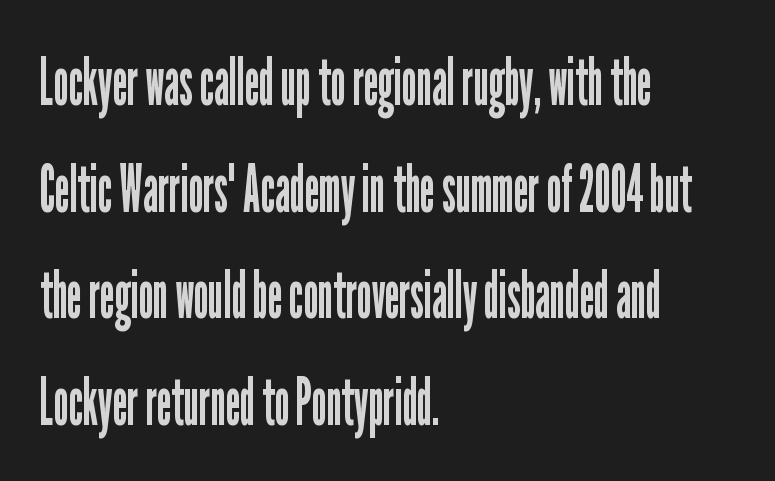
The font sits on the lighter half of the weight spectrum, regular included. Decoration check: the copy has no underline. The letters stand upright; this is a roman face. These lines are composed in type without serifs.
